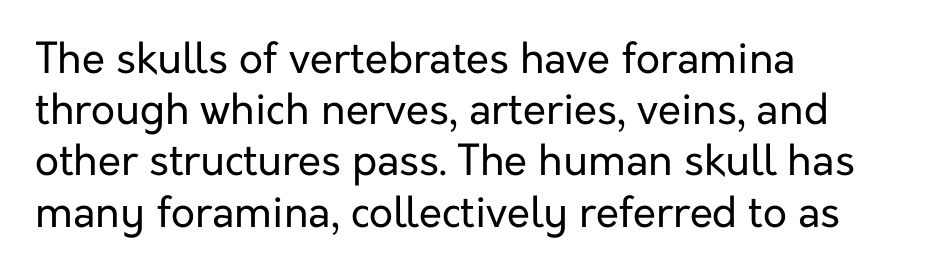
{"serif": "no", "italic": "no", "bold": "no", "weight": "regular", "width": "normal", "stroke_contrast": "low", "x_height": "medium", "monospaced": "no", "underline": "no", "align": "left", "line_spacing_ratio": 1.22, "letter_spacing": "normal", "letter_spacing_em": 0.0, "glyph_px": 42}
